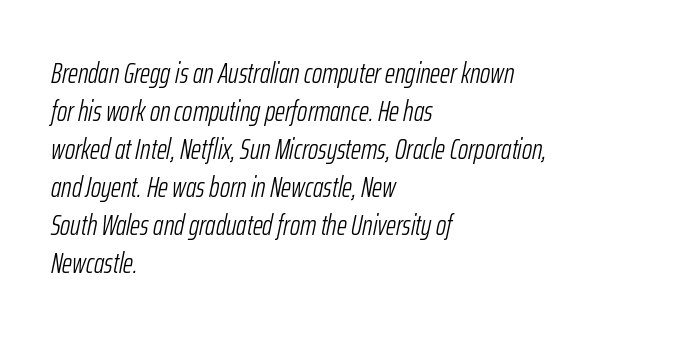
The image shows 28 px light, condensed type, italic (leaning right); set left-aligned, normal line spacing (1.36x), normal letter spacing, not underlined; low stroke contrast and a medium x-height.
